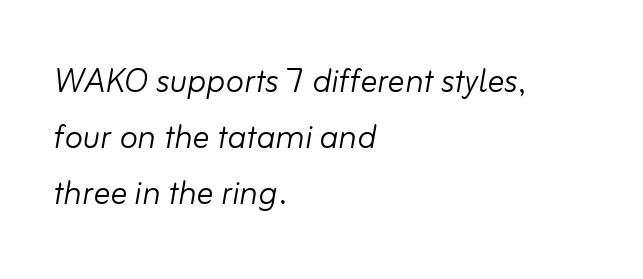
{"italic": "yes", "lean": "right", "slant_degrees": 10, "bold": "no", "weight": "light", "width": "normal", "stroke_contrast": "low", "x_height": "small", "monospaced": "no", "underline": "no", "align": "left", "line_spacing": "normal", "line_spacing_ratio": 1.33, "letter_spacing": "normal", "letter_spacing_em": 0.0, "glyph_px": 42}
